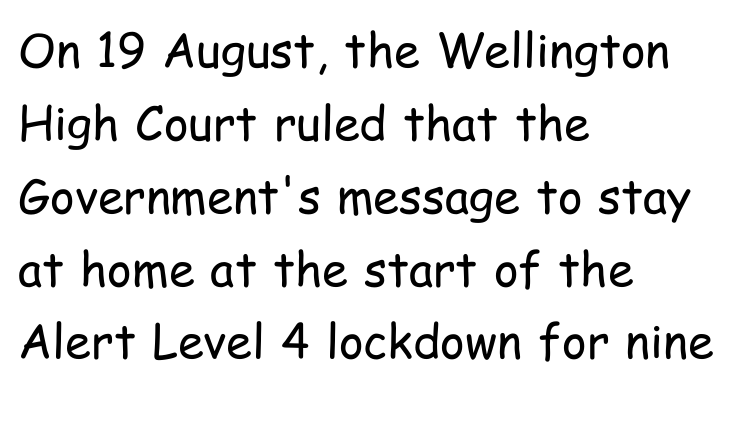
The image shows 47 px regular-weight, condensed sans-serif type, upright; set left-aligned, normal line spacing (1.55x), normal letter spacing, not underlined; low stroke contrast and a medium x-height.
